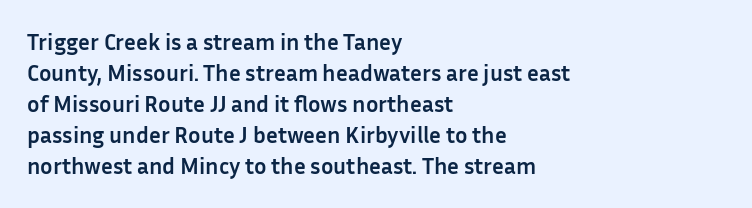
Q: Is the text bold? A: Yes.
Q: Is the text italic (slanted)? A: No, it is upright.
Q: Is the text underlined? A: No.
Q: How is the paragraph aligned? A: Left-aligned.
Q: Is the spacing between letters normal or unusually wide? A: Normal.
Q: Is the spacing between lines tight, normal or loose? A: Normal.
